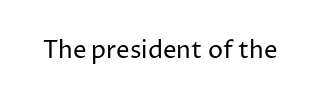
Only glyphs here, with clear space below each row. Notice how the stems are strictly vertical — no italics here. Between one letter and the next there's only the usual sliver of space. Is this a heavy cut? Hardly; it is regular or lighter.
